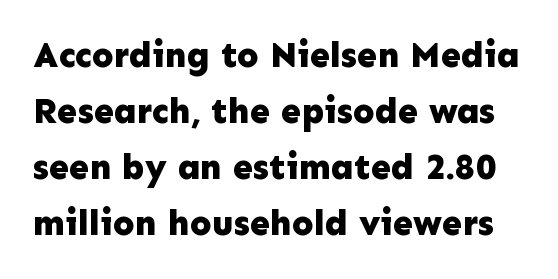
{"serif": "no", "italic": "no", "bold": "yes", "weight": "bold", "width": "normal", "stroke_contrast": "low", "x_height": "medium", "monospaced": "no", "underline": "no", "line_spacing": "normal", "line_spacing_ratio": 1.56, "letter_spacing": "normal", "letter_spacing_em": 0.0, "glyph_px": 36}
